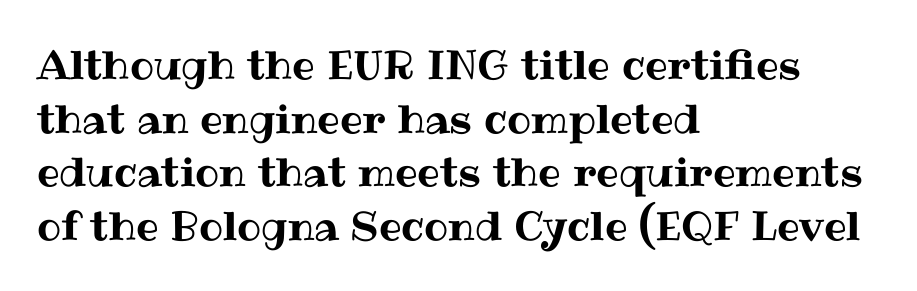
The image shows 40 px text type, upright; set left-aligned, normal line spacing (1.34x), normal letter spacing, not underlined; medium stroke contrast and a medium x-height.
